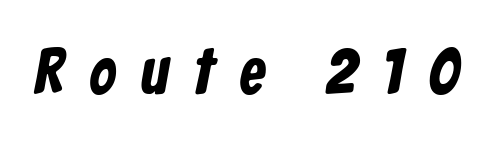
The image shows 65 px condensed sans-serif type; set unusually wide letter spacing (+0.39 em), not underlined; low stroke contrast and a medium x-height.
